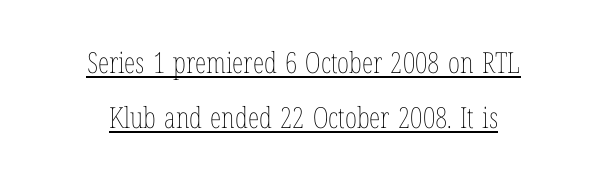
The image shows 29 px thin, condensed type, upright; set centered, loose line spacing (1.91x), normal letter spacing, underlined; low stroke contrast and a medium x-height.
